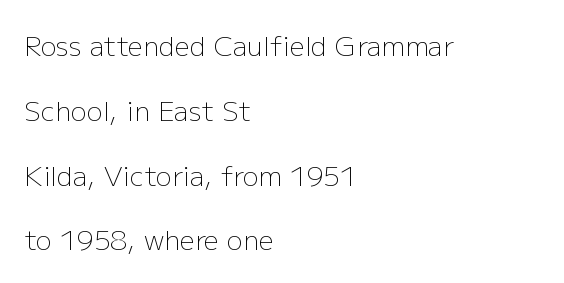
{"italic": "no", "bold": "no", "underline": "no", "align": "left", "line_spacing": "loose", "line_spacing_ratio": 2.4, "letter_spacing": "normal", "letter_spacing_em": 0.0, "glyph_px": 27}
